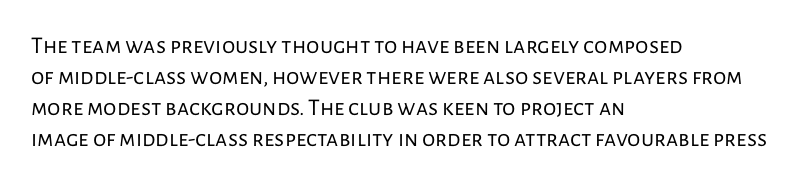
Q: Is the text bold? A: No.
Q: Is the text italic (slanted)? A: No, it is upright.
Q: Is the text underlined? A: No.
Q: How is the paragraph aligned? A: Left-aligned.
Q: Is the spacing between letters normal or unusually wide? A: Normal.
Q: Is the spacing between lines tight, normal or loose? A: Normal.
